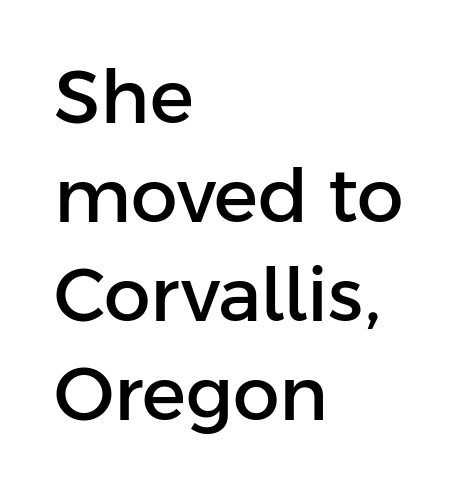
{"serif": "no", "italic": "no", "width": "normal", "stroke_contrast": "low", "x_height": "medium", "monospaced": "no", "underline": "no", "align": "left", "line_spacing": "normal", "line_spacing_ratio": 1.34, "letter_spacing": "normal", "letter_spacing_em": 0.0, "glyph_px": 74}
